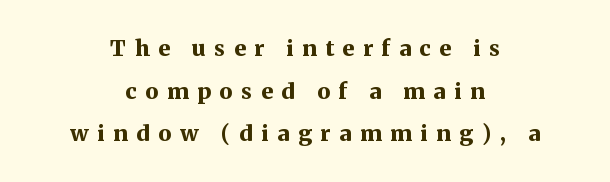
{"italic": "no", "bold": "yes", "underline": "no", "align": "center", "line_spacing": "loose", "line_spacing_ratio": 1.94, "letter_spacing": "wide", "letter_spacing_em": 0.39, "glyph_px": 22}
